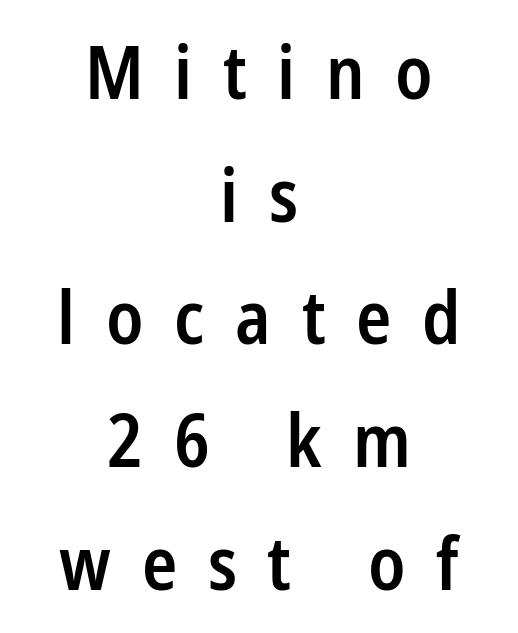
Q: Is the text bold? A: Semi-bold.
Q: Is the text italic (slanted)? A: No, it is upright.
Q: Is the typeface a serif or a sans-serif typeface? A: Sans-serif.
Q: Is the text underlined? A: No.
Q: How is the paragraph aligned? A: Centered.
Q: Is the spacing between letters normal or unusually wide? A: Unusually wide.
Q: Is the spacing between lines tight, normal or loose? A: Normal.
Q: Width (condensed, normal, or wide)? A: Condensed.
Q: Stroke contrast? A: Low.
Q: x-height? A: Medium.
Q: Monospaced? A: No.
